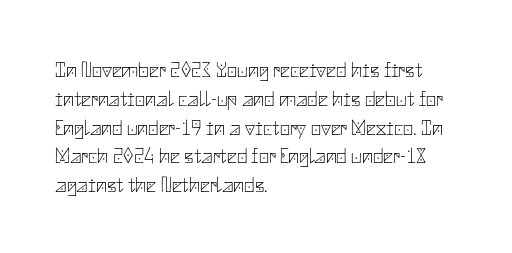
No extra ink here — the face is not bold. The ragged edge is on the right, which tells us the setting is flush left. Decoration check: the copy has no underline. Between one letter and the next there's only the usual sliver of space. No italicization has been applied; the sample stays upright. Successive baselines arrive at the customary interval.
